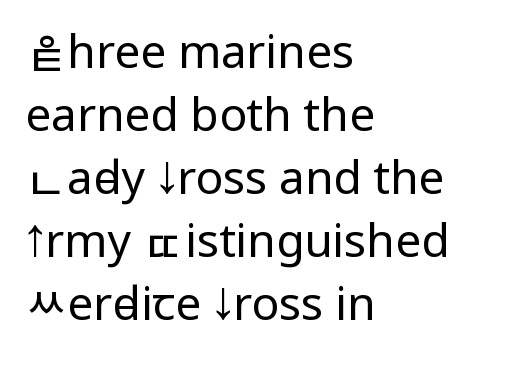
Q: Is the text bold? A: No.
Q: Is the text italic (slanted)? A: No, it is upright.
Q: Is the typeface a serif or a sans-serif typeface? A: Sans-serif.
Q: Is the text underlined? A: No.
Q: How is the paragraph aligned? A: Left-aligned.
Q: Is the spacing between letters normal or unusually wide? A: Normal.
Q: Is the spacing between lines tight, normal or loose? A: Normal.
Q: Width (condensed, normal, or wide)? A: Condensed.
Q: Stroke contrast? A: Low.
